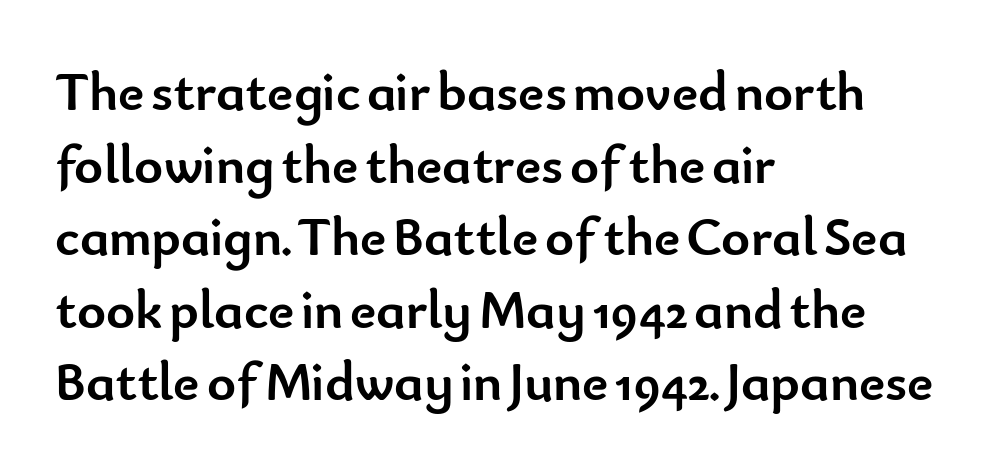
{"serif": "no", "italic": "no", "bold": "yes", "weight": "semibold", "width": "normal", "stroke_contrast": "low", "x_height": "small", "monospaced": "no", "underline": "no", "align": "left", "line_spacing": "normal", "line_spacing_ratio": 1.32, "letter_spacing": "normal", "letter_spacing_em": 0.0, "glyph_px": 55}
